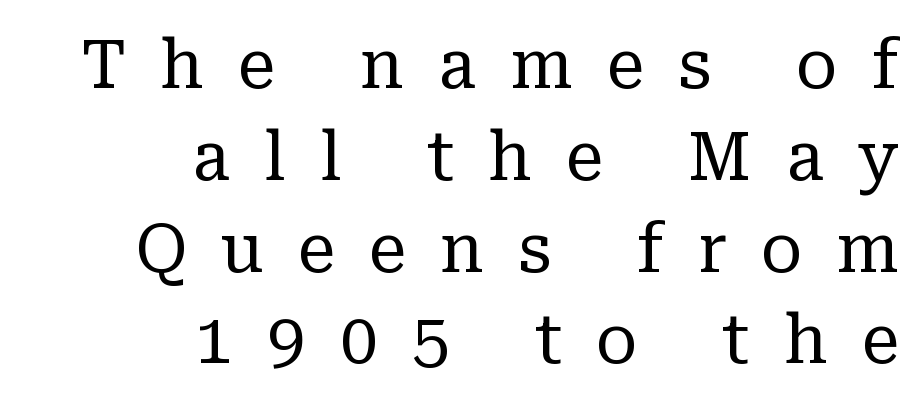
The image shows 68 px regular-weight serif type, upright; set right-aligned, normal line spacing (1.35x), unusually wide letter spacing (+0.5 em), not underlined; low stroke contrast and a medium x-height.
